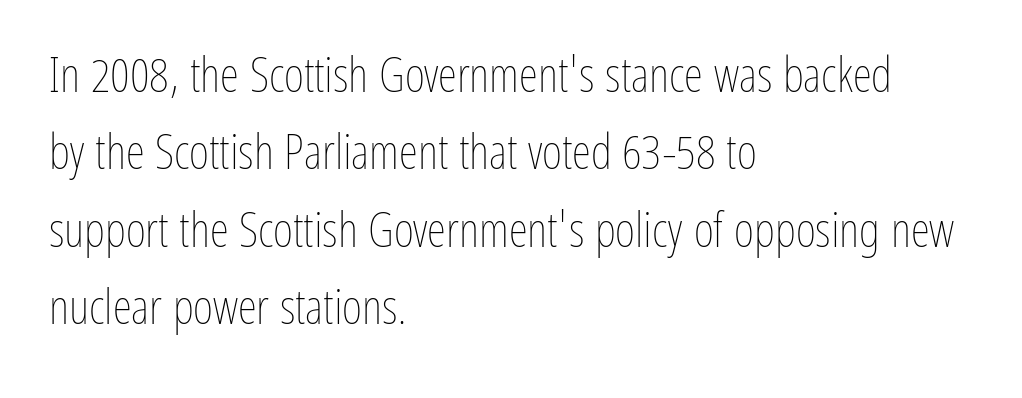
Q: Is the text bold? A: No.
Q: Is the text italic (slanted)? A: No, it is upright.
Q: Is the text underlined? A: No.
Q: How is the paragraph aligned? A: Left-aligned.
Q: Is the spacing between letters normal or unusually wide? A: Normal.
Q: Is the spacing between lines tight, normal or loose? A: Normal.
Q: Width (condensed, normal, or wide)? A: Condensed.
Q: Stroke contrast? A: Low.
Q: x-height? A: Medium.
Q: Monospaced? A: No.
